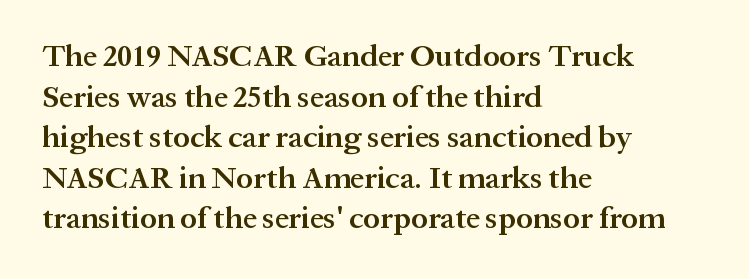
{"serif": "yes", "italic": "no", "bold": "semi", "weight": "semibold", "width": "normal", "stroke_contrast": "medium", "x_height": "medium", "monospaced": "no", "underline": "no", "align": "left", "line_spacing": "normal", "line_spacing_ratio": 1.31, "letter_spacing": "normal", "letter_spacing_em": 0.0, "glyph_px": 31}
